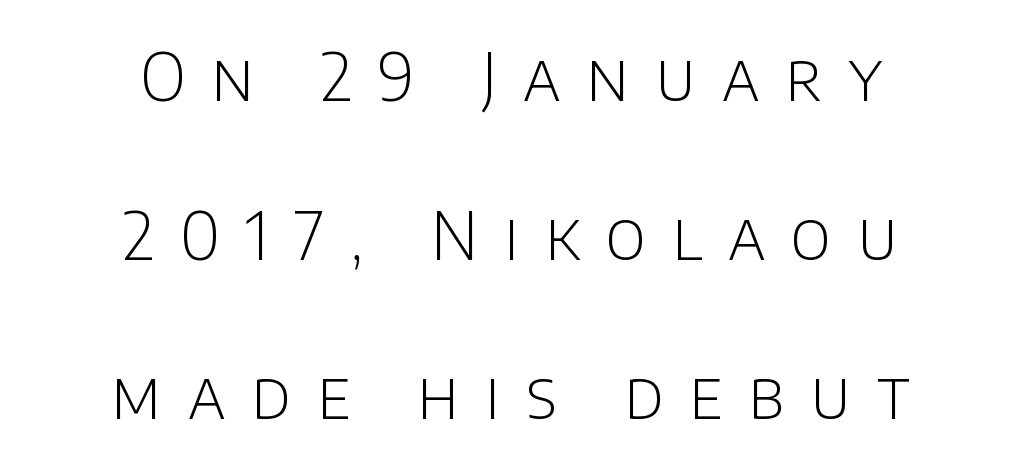
Caption: multi-line text, centered on the measure. Stroke terminals: plain, sans-serif. Here the designer chose a conventional face with non-uniform glyph widths. Ordinary non-slanted type is in use.
